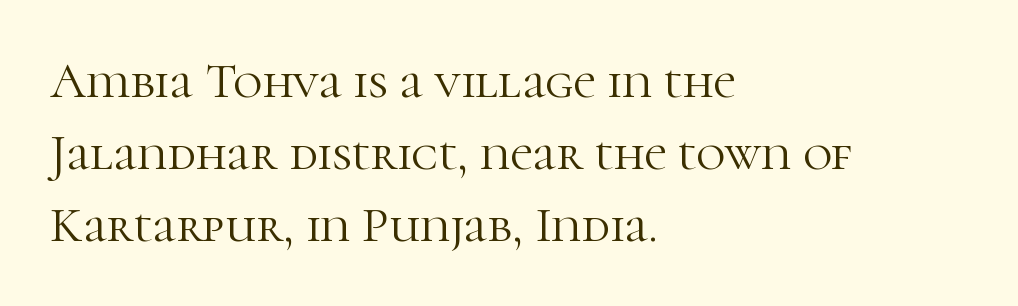
The image shows 50 px light serif type, upright; set left-aligned, normal line spacing (1.44x), normal letter spacing, not underlined; high stroke contrast and a medium x-height.
